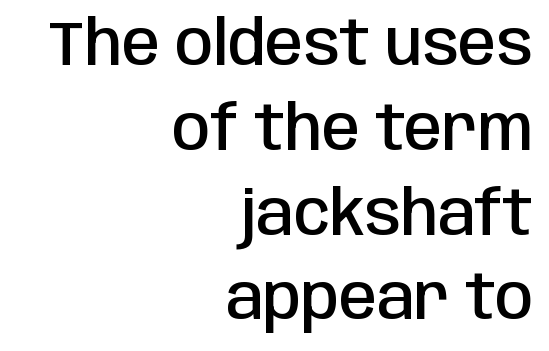
This rendering features lettering with no underline. The specimen reads as upright at a glance. Caption: multi-line text, flush right, ragged left. You could not count columns in this text — the font is proportionally spaced. How are the letters spaced? Ordinarily, with no added tracking. Nope, no serifs anywhere on these letters.
